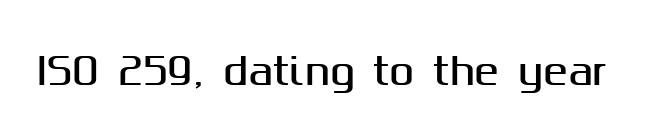
Q: Is the text italic (slanted)? A: No, it is upright.
Q: Is the typeface a serif or a sans-serif typeface? A: Sans-serif.
Q: Is the text underlined? A: No.
Q: Is the spacing between letters normal or unusually wide? A: Normal.
Q: Width (condensed, normal, or wide)? A: Normal.
Q: Stroke contrast? A: Medium.
Q: x-height? A: Medium.
Q: Monospaced? A: No.
